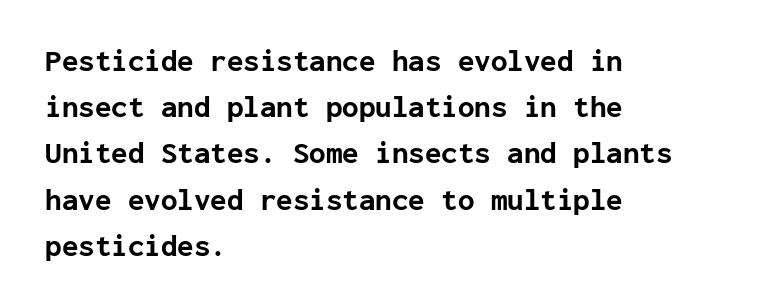
The passage shown is typeset with a sans-serif family. The line-height multiplier appears to be the usual default. The lines are quadded left. You can tell it's not italic because the verticals are truly vertical. Nothing unusual about the tracking: characters are spaced as the font intends. Weight: bold.
